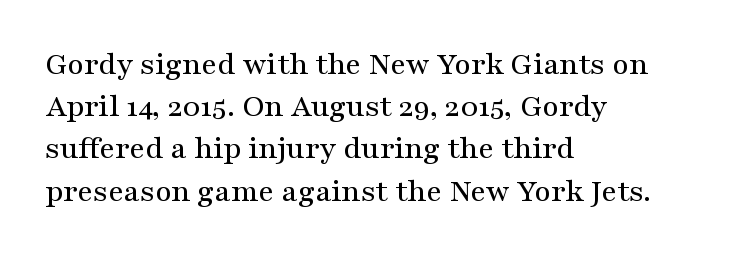
Tracking here is standard; glyphs follow each other at the usual distance. Varying glyph widths throughout — classic text-font behaviour. Ordinary non-slanted type is in use. The specimen omits any rule beneath the text block's lines. Little horizontal feet cap the strokes, marking this as serif type. If you drew a ruler down the left edge, every line would touch it.
